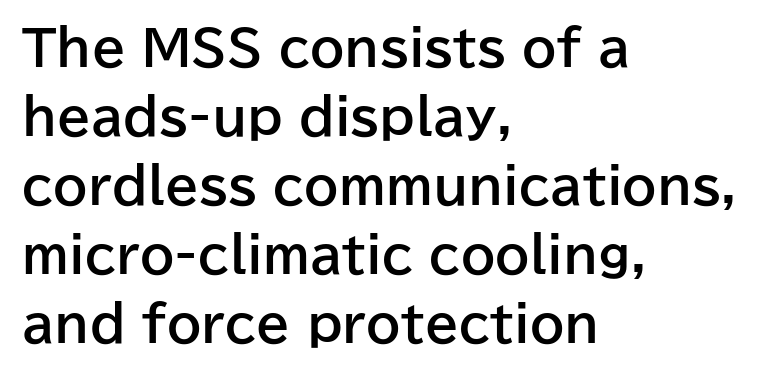
The image shows 49 px bold sans-serif type, upright; set left-aligned, normal line spacing (1.41x), normal letter spacing, not underlined; low stroke contrast and a medium x-height.
